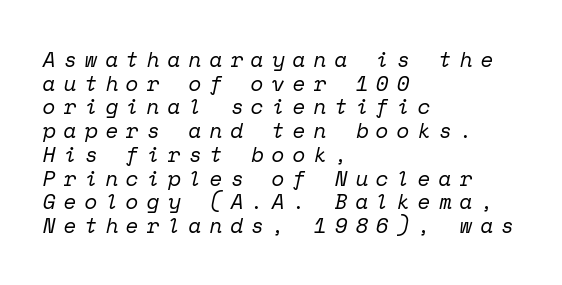
Alignment: flush left. Tightly led — the rows are bunched. Nothing heavy about these letters — not bold at all. Does extra space separate the letters? Yes, quite a lot of it. The passage shown leans; its letterforms are oblique. The zone under the glyphs is completely vacant.
